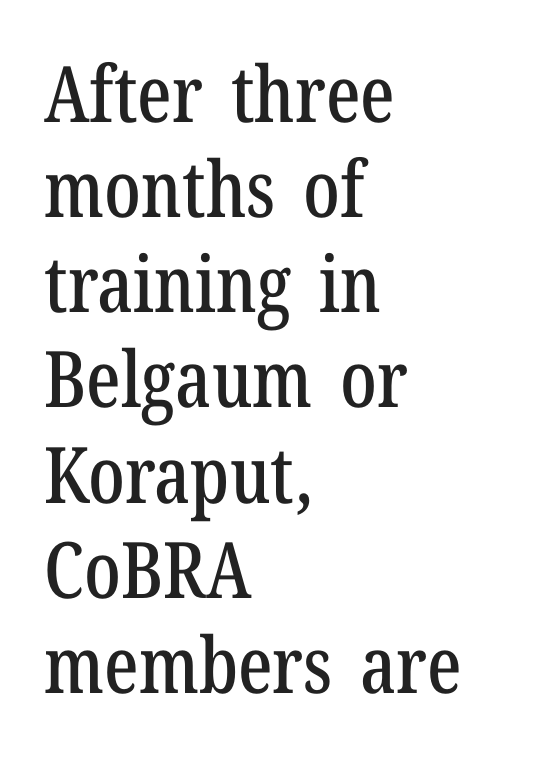
These lines are rendered in a variable-pitch font. The face used here is seriffed, in the tradition of book romans. Lines of text with bare space underneath. You could call the tracking neutral — neither tight nor loose.
